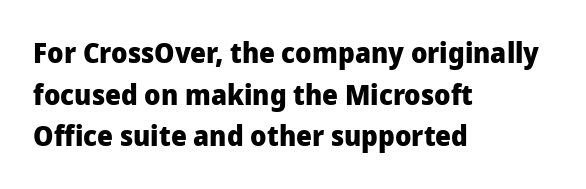
The image shows 28 px heavy sans-serif type, upright; set left-aligned, normal line spacing (1.49x), normal letter spacing, not underlined; low stroke contrast and a medium x-height.
